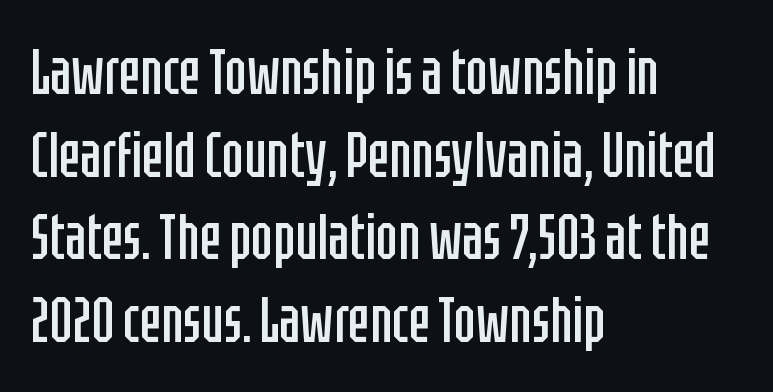
Q: Is the text bold? A: No.
Q: Is the text italic (slanted)? A: No, it is upright.
Q: Is the typeface a serif or a sans-serif typeface? A: Sans-serif.
Q: Is the text underlined? A: No.
Q: How is the paragraph aligned? A: Left-aligned.
Q: Is the spacing between letters normal or unusually wide? A: Normal.
Q: Is the spacing between lines tight, normal or loose? A: Normal.
Q: Width (condensed, normal, or wide)? A: Condensed.
Q: Stroke contrast? A: Low.
Q: x-height? A: Large.
Q: Monospaced? A: No.
